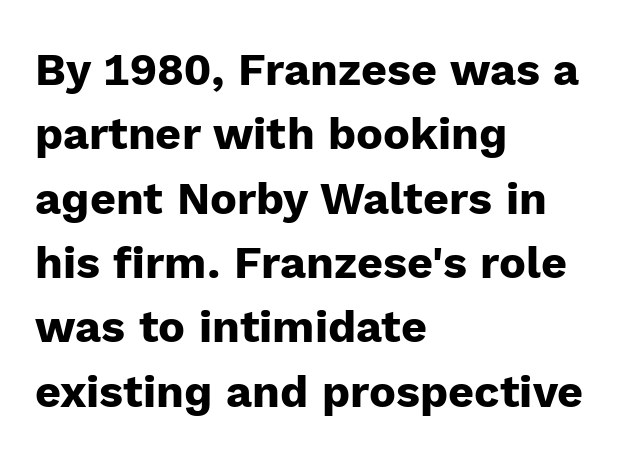
{"serif": "no", "italic": "no", "bold": "yes", "weight": "heavy", "width": "normal", "stroke_contrast": "low", "x_height": "medium", "monospaced": "no", "underline": "no", "align": "left", "line_spacing": "normal", "line_spacing_ratio": 1.43, "letter_spacing": "normal", "letter_spacing_em": 0.0, "glyph_px": 45}
